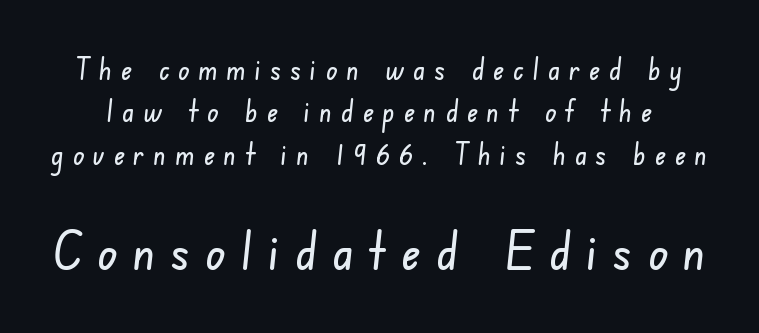
The image shows 52 px condensed sans-serif type; set normal line spacing (1.41x), unusually wide letter spacing (+0.3 em), not underlined; the second (bottom) block is 1.73x larger; low stroke contrast and a small x-height.
